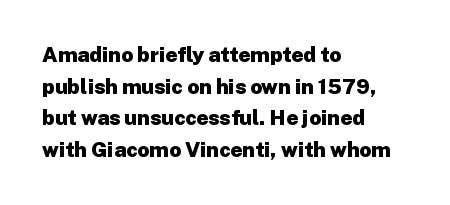
{"italic": "no", "bold": "yes", "underline": "no", "align": "left", "line_spacing": "normal", "line_spacing_ratio": 1.51, "letter_spacing": "normal", "letter_spacing_em": 0.0, "glyph_px": 21}
